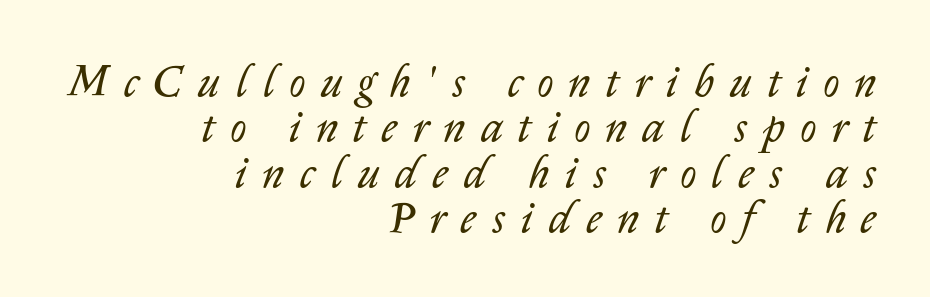
The text carries the slant typical of an italic or oblique font. Plain, unruled lines of type. In terms of letterspacing, this is a distinctly airy, spread setting. Reading down the block, your eye finds every line finishing at a fixed right position. These lines are rendered in a variable-pitch font. Is there much room between lines? No — they nearly touch.
